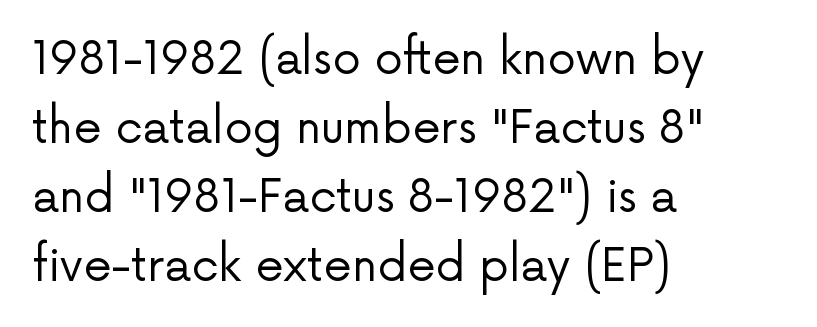
{"serif": "no", "italic": "no", "bold": "no", "weight": "regular", "width": "normal", "stroke_contrast": "low", "x_height": "medium", "monospaced": "no", "underline": "no", "align": "left", "line_spacing": "normal", "line_spacing_ratio": 1.53, "letter_spacing": "normal", "letter_spacing_em": 0.0, "glyph_px": 45}
